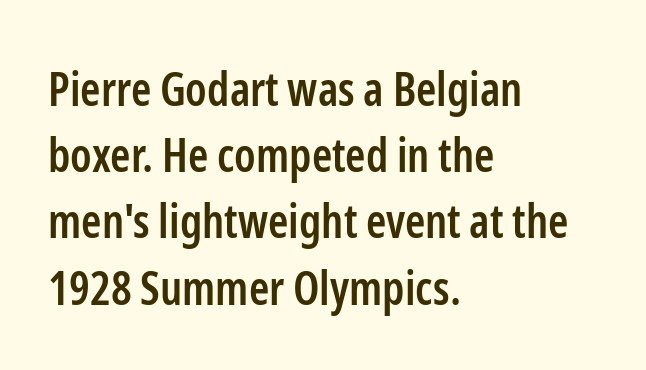
The horizontal fit of the characters is conventional and even. Italic: no, the glyphs are upright roman. If you measured baseline to baseline, you'd find a middling distance. Does the type have serifs? No, each stem ends abruptly. Typesetter's note: demi weight, one step under bold. Do the characters align in a grid? No, the font is proportional.
